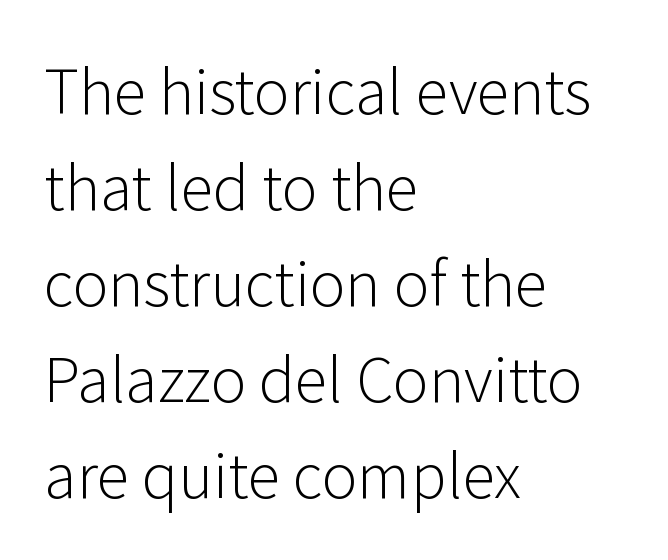
{"serif": "no", "italic": "no", "bold": "no", "weight": "light", "width": "normal", "stroke_contrast": "low", "x_height": "medium", "monospaced": "no", "underline": "no", "align": "left", "line_spacing": "normal", "line_spacing_ratio": 1.6, "letter_spacing": "normal", "letter_spacing_em": 0.0, "glyph_px": 60}
